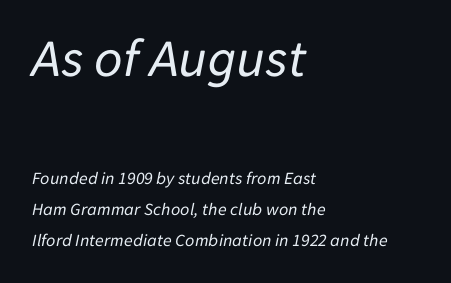
Size hierarchy here favors the leading block over the trailing one. Descenders hang freely into open space. A typesetter would call this leading conventional body-copy spacing. Weight: not bold — regular or lighter. The typography opts for an oblique posture over an upright one. Is this a fixed-width face? No — the glyphs have proportional, varying widths.
